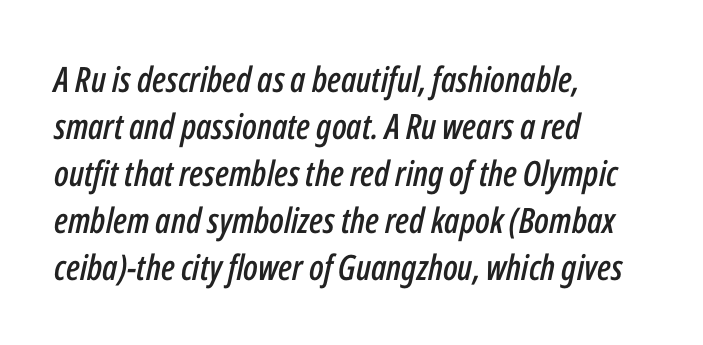
One glance says typical: line gaps are just what's usual. Caption: multi-line text, flush left, ragged right. Note the varied advance widths — an 'i' is clearly narrower than an 'm'. This sample uses an oblique cut, with every glyph tilted off the vertical. Beneath every word, the page is bare. Inter-character spacing is left at the font's built-in metrics.
